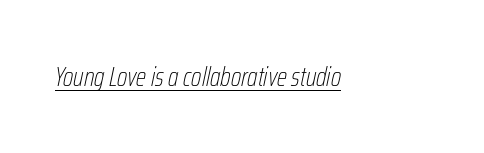
The image shows 27 px text type, italic (leaning right); set normal letter spacing, underlined.
